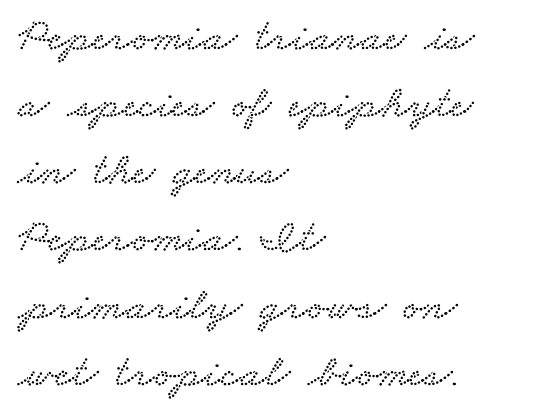
The rendering uses natural spacing where letterforms have individual widths. The rows are spaced the way most documents space them. This sample uses plain, unmodified letter spacing. Beneath every word, the page is bare. The rendering anchors every line to the left-hand side. Look at the bottom of the vertical strokes: they flare into serifs here.
